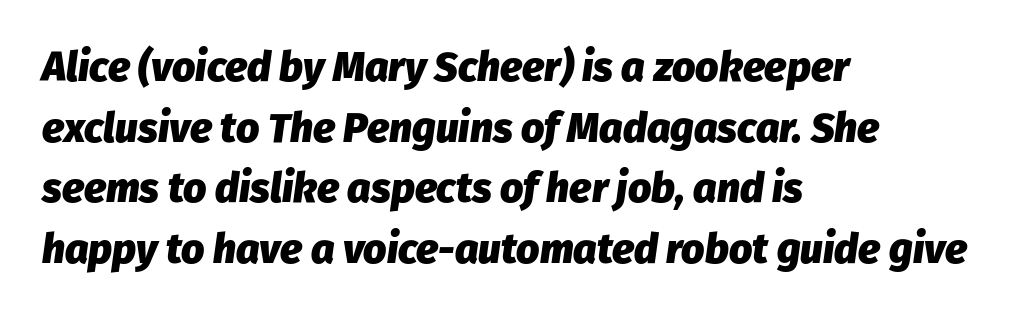
Weight check: bold — yes, fully. The passage shown stacks its lines at a standard gap. Does extra space separate the letters? No, they use regular spacing. These lines are rendered in a variable-pitch font. The axis of the letterforms is tilted away from vertical.
